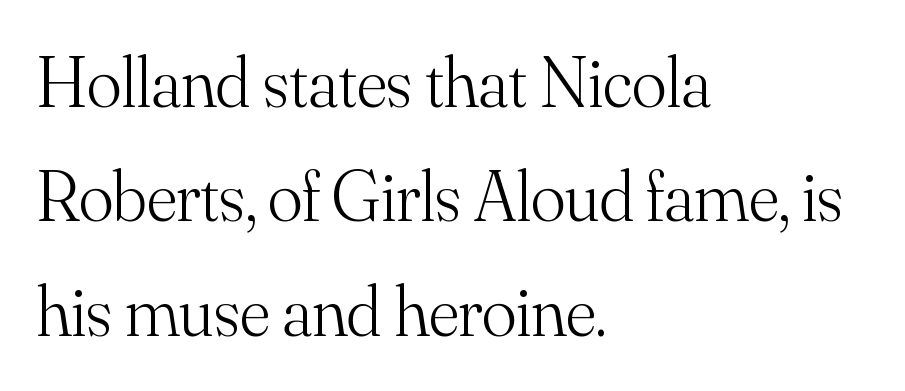
The image shows 72 px light serif type, upright; set left-aligned, normal line spacing (1.59x), normal letter spacing, not underlined; medium stroke contrast and a small x-height.
